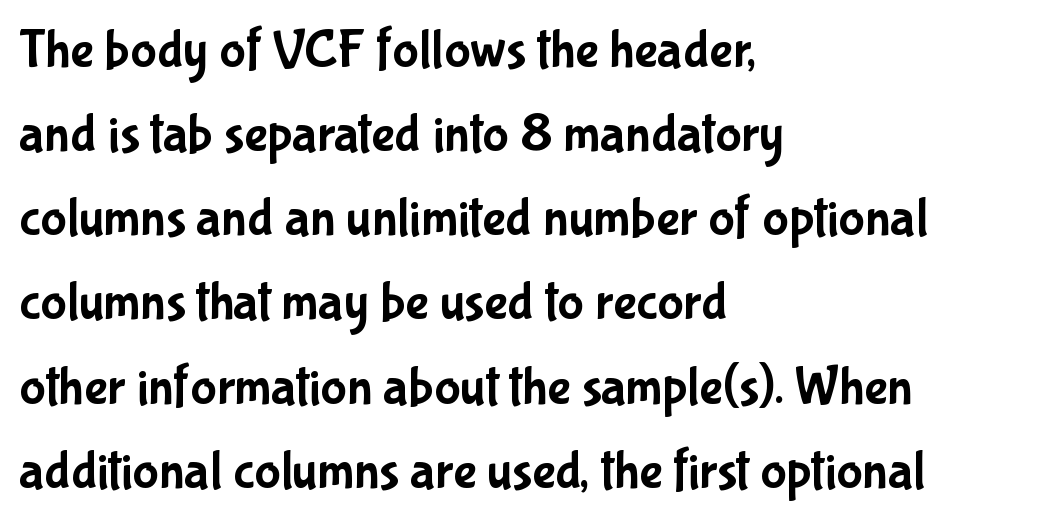
The image shows 55 px condensed sans-serif type, upright; set left-aligned, normal line spacing (1.53x), normal letter spacing, not underlined; low stroke contrast and a medium x-height.
